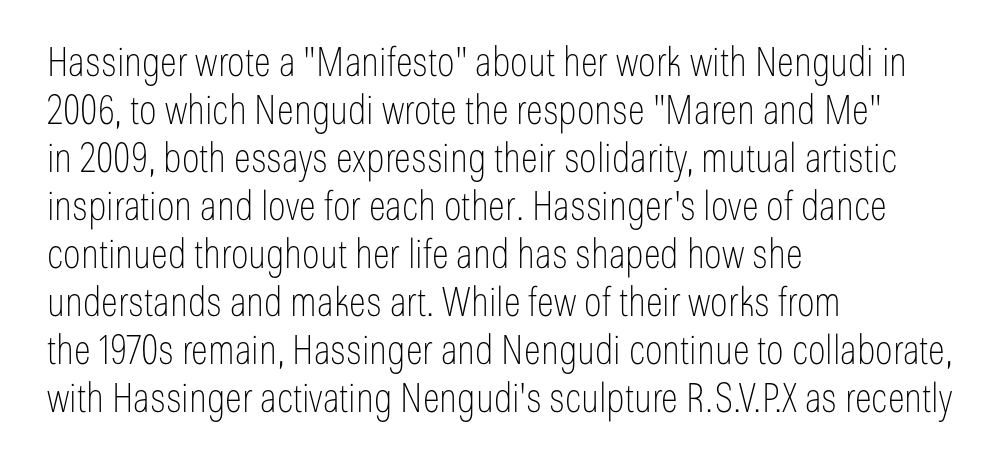
Q: Is the text bold? A: No.
Q: Is the text italic (slanted)? A: No, it is upright.
Q: Is the typeface a serif or a sans-serif typeface? A: Sans-serif.
Q: Is the text underlined? A: No.
Q: How is the paragraph aligned? A: Left-aligned.
Q: Is the spacing between letters normal or unusually wide? A: Normal.
Q: Width (condensed, normal, or wide)? A: Condensed.
Q: Stroke contrast? A: Low.
Q: x-height? A: Medium.
Q: Monospaced? A: No.
